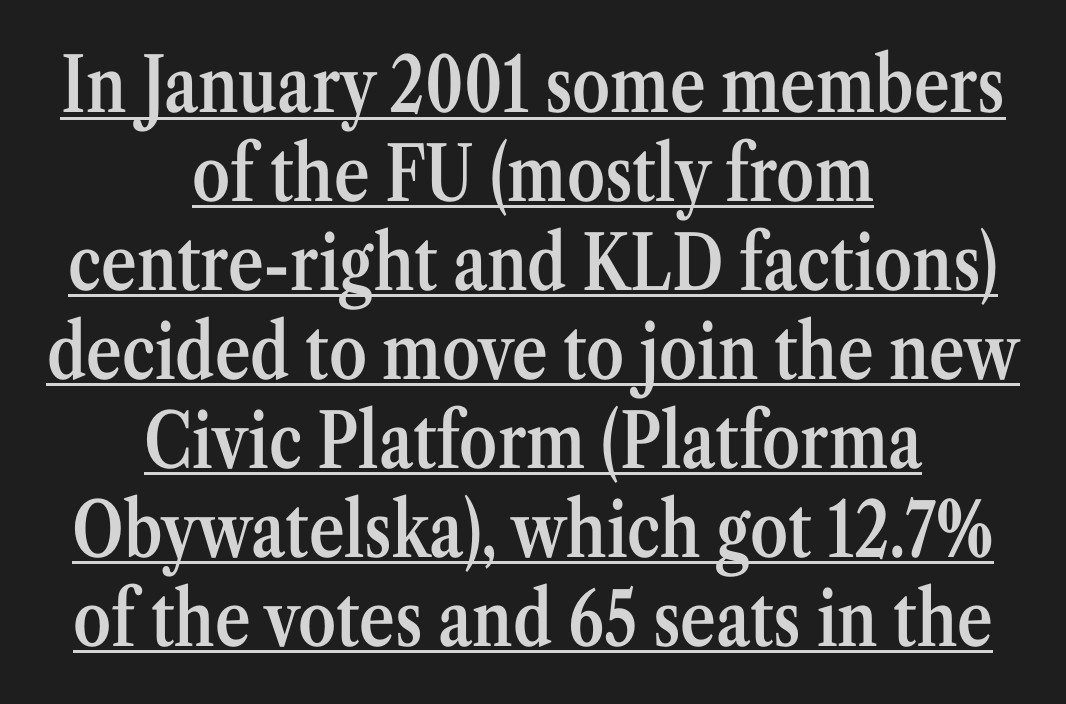
The image shows 76 px semibold, condensed serif type, upright; set centered, line spacing 1.17x, normal letter spacing, underlined; medium stroke contrast and a medium x-height.
